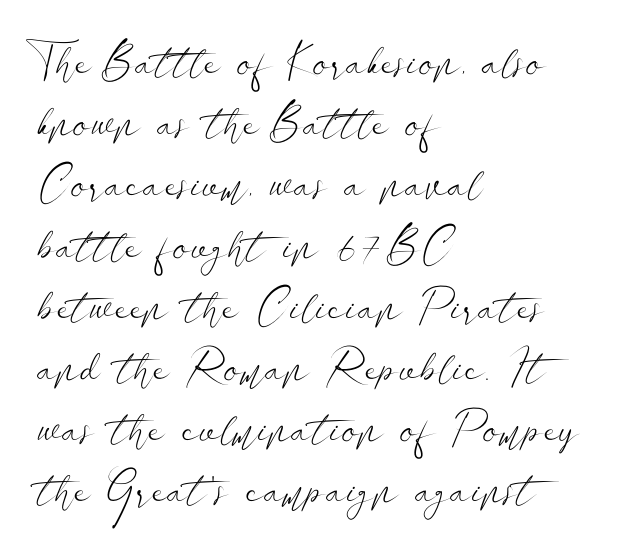
{"serif": "no", "bold": "no", "weight": "light", "width": "wide", "stroke_contrast": "low", "x_height": "small", "monospaced": "no", "underline": "no", "align": "left", "line_spacing": "normal", "line_spacing_ratio": 1.36, "letter_spacing": "normal", "letter_spacing_em": 0.0, "glyph_px": 45}
